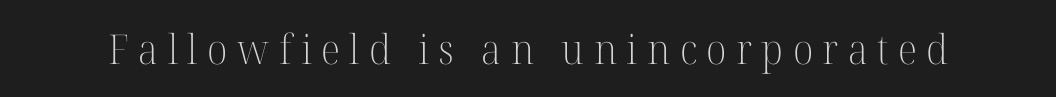
Is this a heavy cut? Hardly; it is regular or lighter. Loose tracking; the words dissolve into strings of separated letters. Rendered with straight, roman letterforms. Think of a printed novel: that variable character pitch is what you see here.
